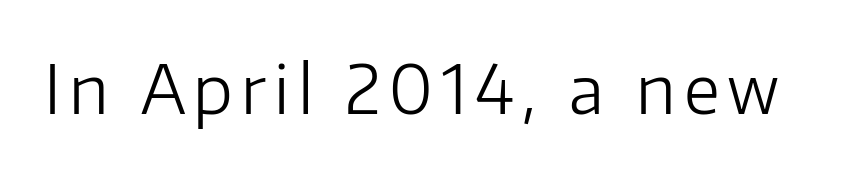
{"serif": "no", "italic": "no", "bold": "no", "weight": "light", "width": "normal", "stroke_contrast": "low", "x_height": "medium", "monospaced": "no", "underline": "no", "glyph_px": 67}
